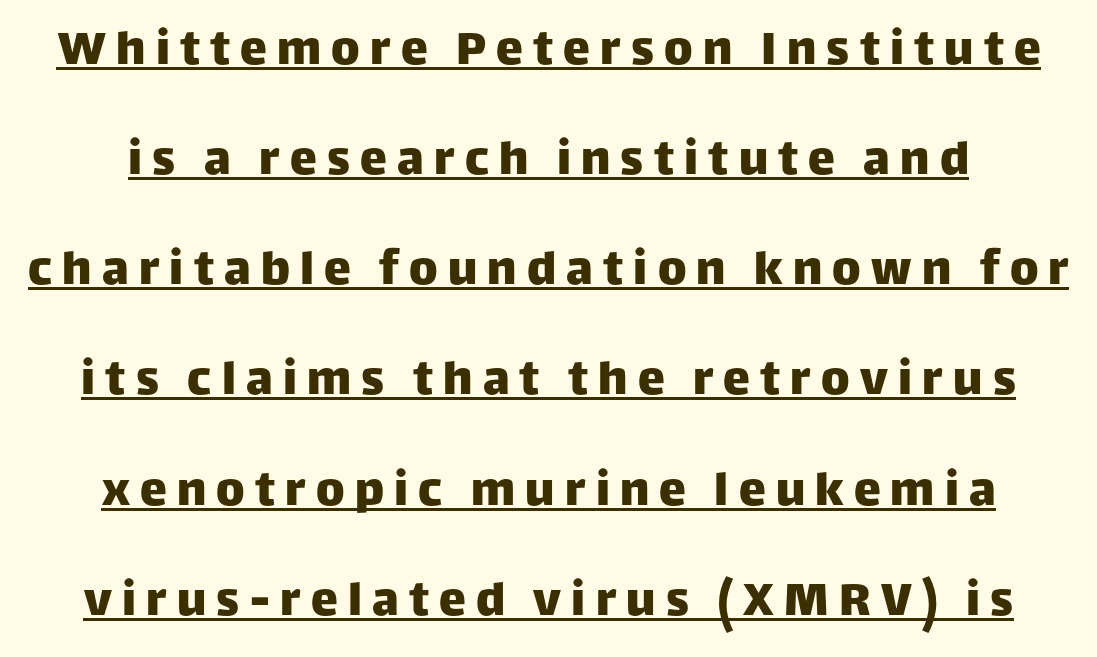
The image shows 54 px sans-serif type, upright; set centered, loose line spacing (2.04x), underlined; low stroke contrast and a large x-height.
